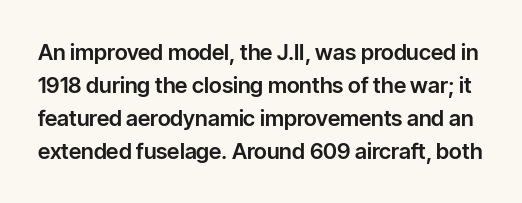
The image shows 22 px text type, upright; set normal line spacing (1.5x), normal letter spacing, not underlined.
